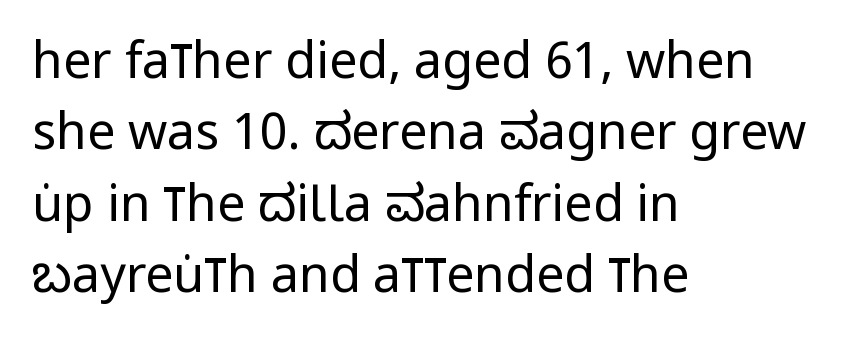
The image shows 50 px regular-weight, condensed sans-serif type, upright; set left-aligned, normal line spacing (1.43x), normal letter spacing, not underlined; low stroke contrast and a large x-height.
